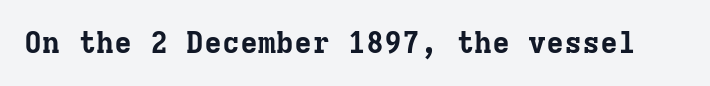
The image shows 30 px bold serif type, upright, monospaced; set normal letter spacing, not underlined; low stroke contrast and a medium x-height.
